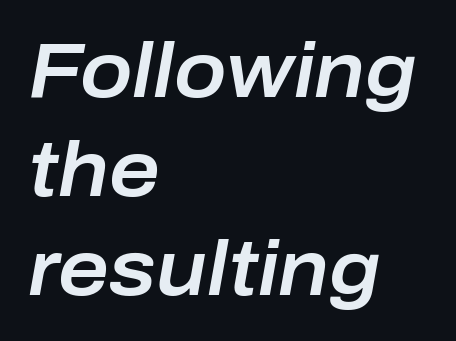
{"italic": "yes", "lean": "right", "slant_degrees": 10, "width": "normal", "stroke_contrast": "low", "x_height": "medium", "monospaced": "no", "underline": "no", "align": "left", "line_spacing": "normal", "line_spacing_ratio": 1.27, "letter_spacing": "normal", "letter_spacing_em": 0.0, "glyph_px": 78}
